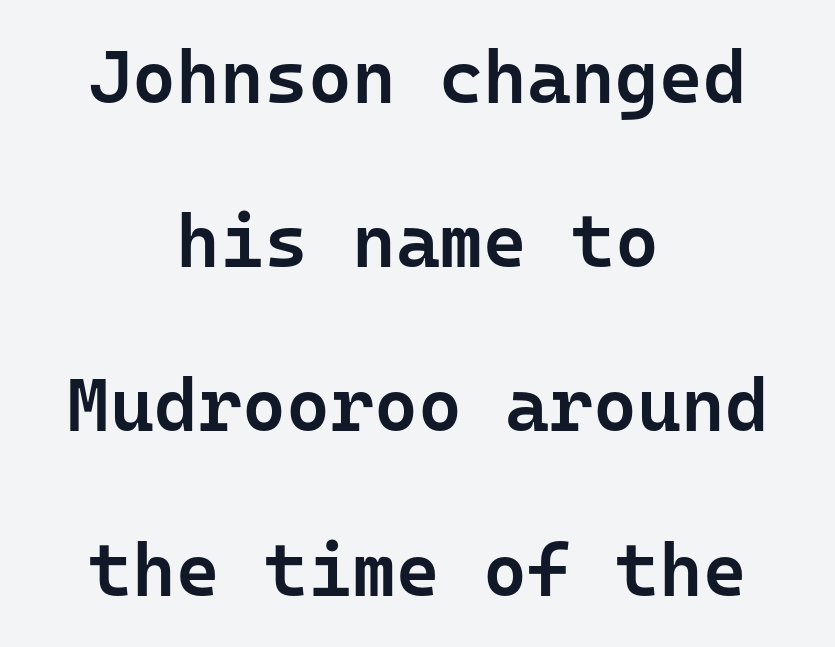
Q: Is the text bold? A: Semi-bold.
Q: Is the text italic (slanted)? A: No, it is upright.
Q: Is the typeface a serif or a sans-serif typeface? A: Sans-serif.
Q: Is the text underlined? A: No.
Q: How is the paragraph aligned? A: Centered.
Q: Is the spacing between letters normal or unusually wide? A: Normal.
Q: Is the spacing between lines tight, normal or loose? A: Loose.
Q: Width (condensed, normal, or wide)? A: Normal.
Q: Stroke contrast? A: Low.
Q: x-height? A: Medium.
Q: Monospaced? A: Yes.
